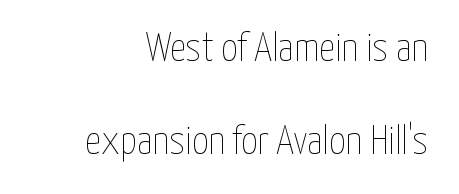
The image shows 40 px thin, condensed type, upright; set loose line spacing (2.33x), normal letter spacing, not underlined; low stroke contrast and a medium x-height.
